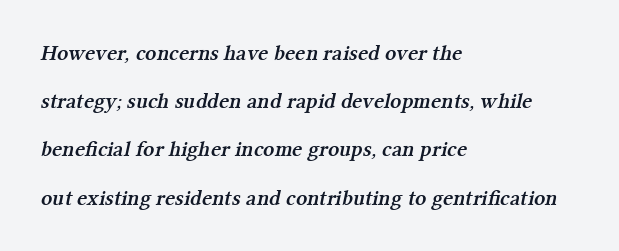
{"bold": "semi", "underline": "no", "align": "left", "line_spacing": "loose", "line_spacing_ratio": 2.19, "letter_spacing": "normal", "letter_spacing_em": 0.0, "glyph_px": 22}
